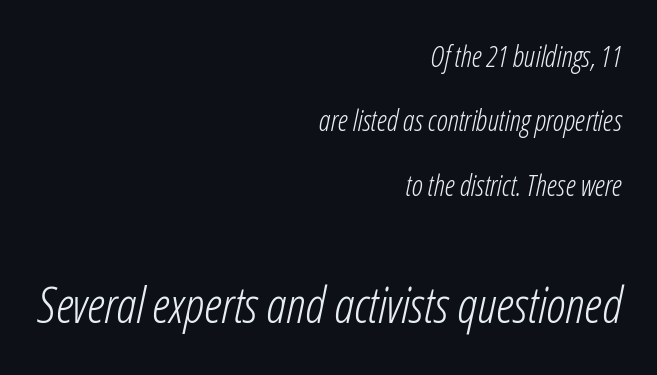
{"italic": "yes", "lean": "right", "slant_degrees": 12, "bold": "no", "weight": "light", "width": "condensed", "stroke_contrast": "low", "x_height": "medium", "monospaced": "no", "underline": "no", "align": "right", "line_spacing": "loose", "line_spacing_ratio": 2.22, "letter_spacing": "normal", "letter_spacing_em": 0.0, "larger_block": "second", "size_ratio": 1.72, "glyph_px": 50}
